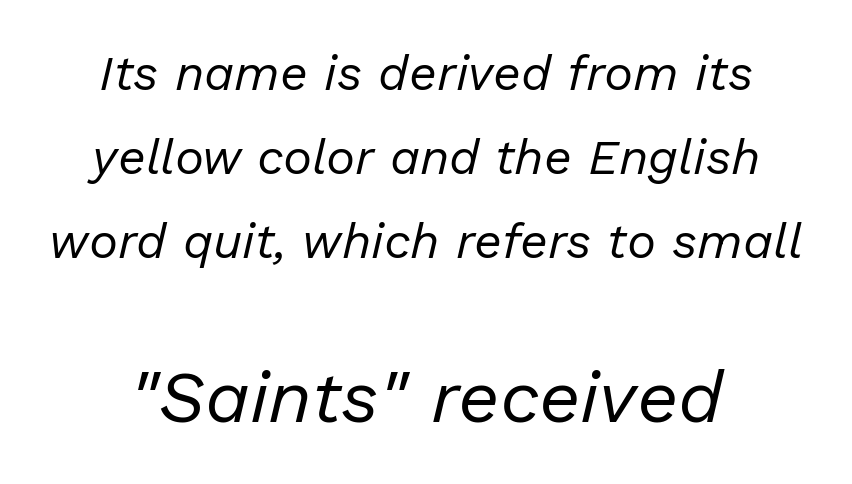
{"italic": "yes", "lean": "right", "slant_degrees": 13, "bold": "no", "weight": "regular", "width": "normal", "stroke_contrast": "low", "x_height": "medium", "monospaced": "no", "underline": "no", "line_spacing_ratio": 1.71, "letter_spacing": "normal", "letter_spacing_em": 0.0, "larger_block": "second", "size_ratio": 1.49, "glyph_px": 73}
